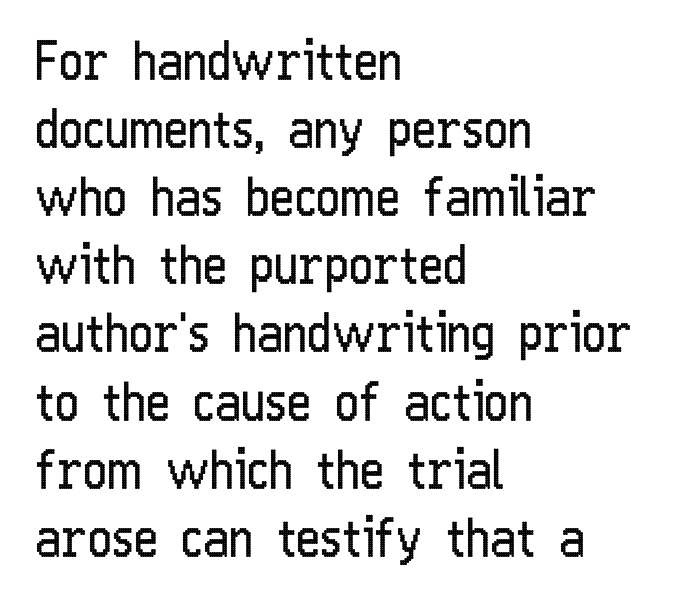
The image shows 52 px regular-weight, condensed sans-serif type, upright; set left-aligned, normal line spacing (1.31x), normal letter spacing, not underlined; low stroke contrast and a medium x-height.
